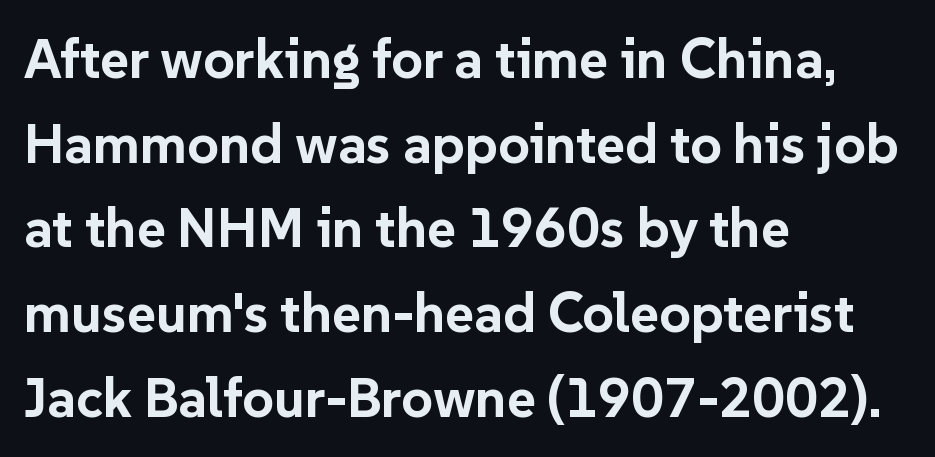
Q: Is the text bold? A: Yes.
Q: Is the text italic (slanted)? A: No, it is upright.
Q: Is the typeface a serif or a sans-serif typeface? A: Sans-serif.
Q: Is the text underlined? A: No.
Q: How is the paragraph aligned? A: Left-aligned.
Q: Is the spacing between letters normal or unusually wide? A: Normal.
Q: Is the spacing between lines tight, normal or loose? A: Normal.
Q: Width (condensed, normal, or wide)? A: Normal.
Q: Stroke contrast? A: Low.
Q: x-height? A: Medium.
Q: Monospaced? A: No.
